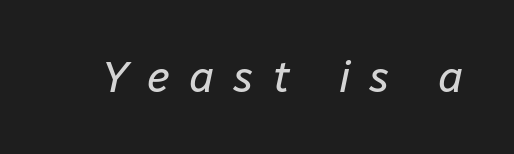
Clear beneath every line of the passage. The face looks like a standard text weight, possibly lighter. Rendered with sloped, italic letterforms. This sample has the flowing, uneven cadence of proportional lettering. The rendering inserts visible extra space after every character.
